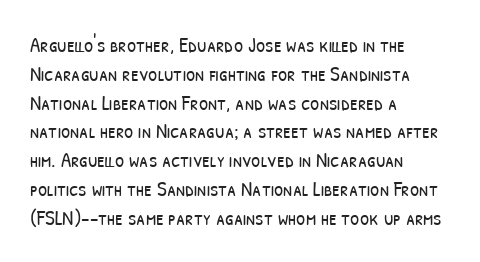
The vertical gap from one line to the next is medium. This rendering leaves character spacing at its baseline value. These glyphs show unthickened strokes, regular width or finer. Is the block centered? No — it sits flush against the left margin.
